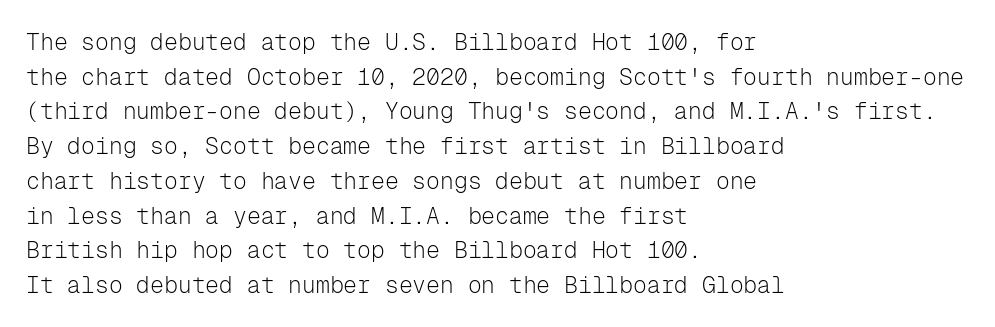
{"italic": "no", "bold": "no", "underline": "no", "align": "left", "line_spacing": "normal", "line_spacing_ratio": 1.51, "letter_spacing": "normal", "letter_spacing_em": 0.0, "glyph_px": 23}
